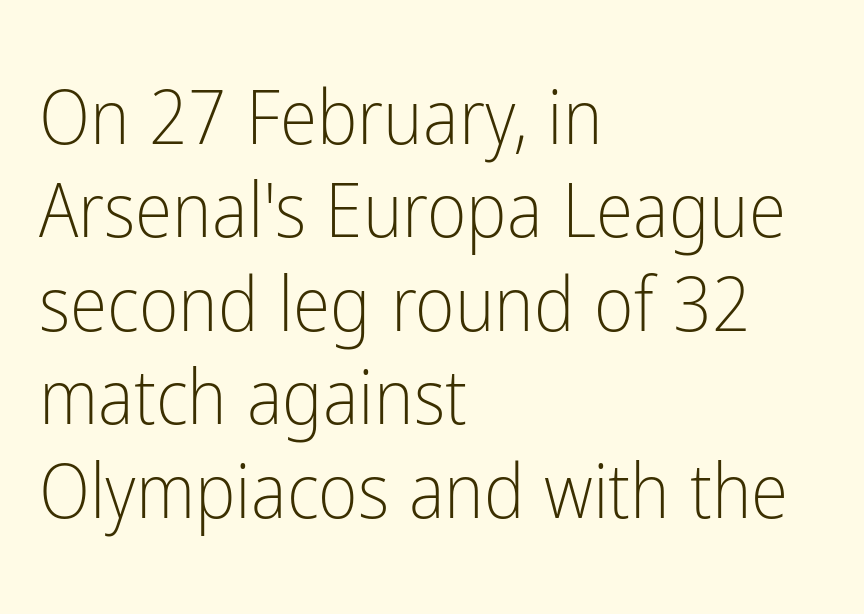
{"serif": "no", "italic": "no", "bold": "no", "weight": "light", "width": "condensed", "stroke_contrast": "low", "x_height": "medium", "monospaced": "no", "underline": "no", "align": "left", "line_spacing_ratio": 1.23, "letter_spacing": "normal", "letter_spacing_em": 0.0, "glyph_px": 76}
